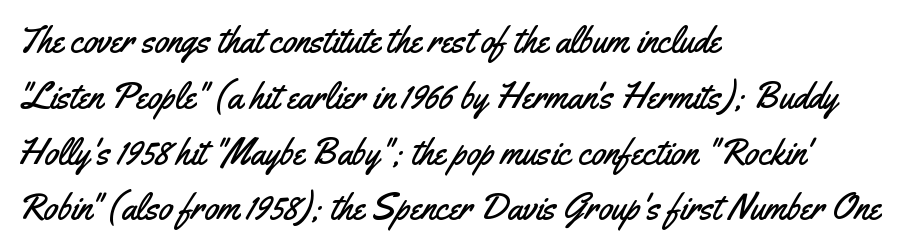
Q: Is the text italic (slanted)? A: Yes.
Q: Is the typeface a serif or a sans-serif typeface? A: Sans-serif.
Q: Is the text underlined? A: No.
Q: How is the paragraph aligned? A: Left-aligned.
Q: Is the spacing between letters normal or unusually wide? A: Normal.
Q: Is the spacing between lines tight, normal or loose? A: Normal.
Q: Width (condensed, normal, or wide)? A: Condensed.
Q: Stroke contrast? A: Medium.
Q: x-height? A: Small.
Q: Monospaced? A: No.
